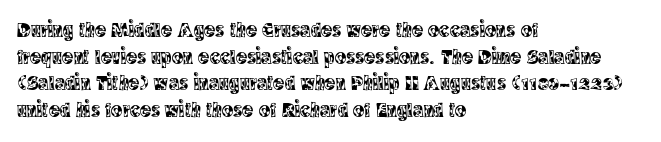
Successive baselines arrive at the customary interval. The space directly below the letters is spotless. The face used here is rendered with its standard letterfit. The rendering anchors every line to the left-hand side.
